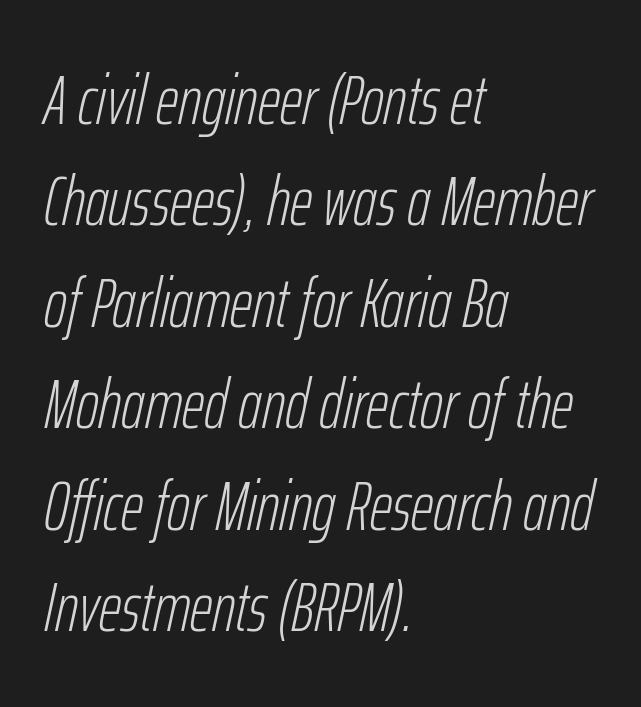
{"italic": "yes", "lean": "right", "slant_degrees": 12, "bold": "no", "weight": "light", "width": "condensed", "stroke_contrast": "low", "x_height": "medium", "monospaced": "no", "underline": "no", "align": "left", "line_spacing": "normal", "line_spacing_ratio": 1.45, "letter_spacing": "normal", "letter_spacing_em": 0.0, "glyph_px": 70}
